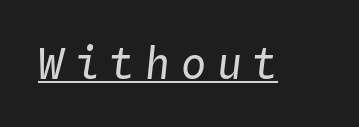
Q: Is the text bold? A: No.
Q: Is the text italic (slanted)? A: Yes, it leans right by about 4 degrees.
Q: Is the text underlined? A: Yes.
Q: Is the spacing between letters normal or unusually wide? A: Unusually wide.
Q: Width (condensed, normal, or wide)? A: Normal.
Q: Stroke contrast? A: Low.
Q: x-height? A: Medium.
Q: Monospaced? A: Yes.
